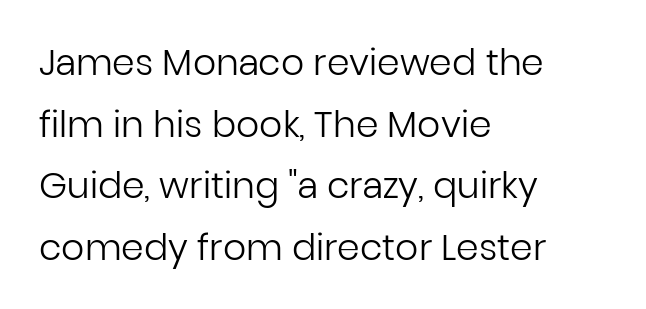
Character widths vary here, with narrow letters taking less room than wide ones. Which margin do the lines hug? The left one — the right edge is uneven. Just letters on the line, the space beneath them empty. The letterforms sit shoulder to shoulder at normal distance.
